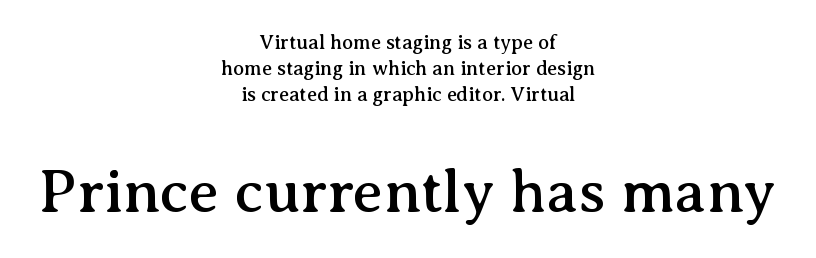
The image shows 61 px serif type, upright; set centered, normal line spacing (1.29x), normal letter spacing, not underlined; the second (bottom) block is 3.05x larger; medium stroke contrast and a medium x-height.
